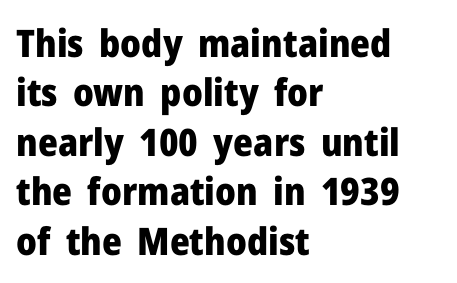
The image shows 38 px heavy sans-serif type, upright; set left-aligned, normal line spacing (1.3x), normal letter spacing, not underlined; low stroke contrast and a medium x-height.
